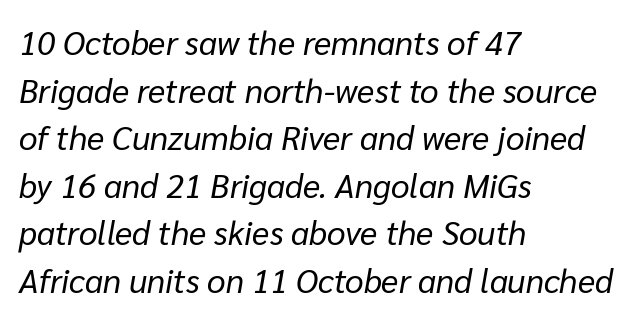
Q: Is the text bold? A: No.
Q: Is the text italic (slanted)? A: Yes, it leans right by about 10 degrees.
Q: Is the text underlined? A: No.
Q: How is the paragraph aligned? A: Left-aligned.
Q: Is the spacing between letters normal or unusually wide? A: Normal.
Q: Is the spacing between lines tight, normal or loose? A: Normal.
Q: Width (condensed, normal, or wide)? A: Normal.
Q: Stroke contrast? A: Low.
Q: x-height? A: Medium.
Q: Monospaced? A: No.
